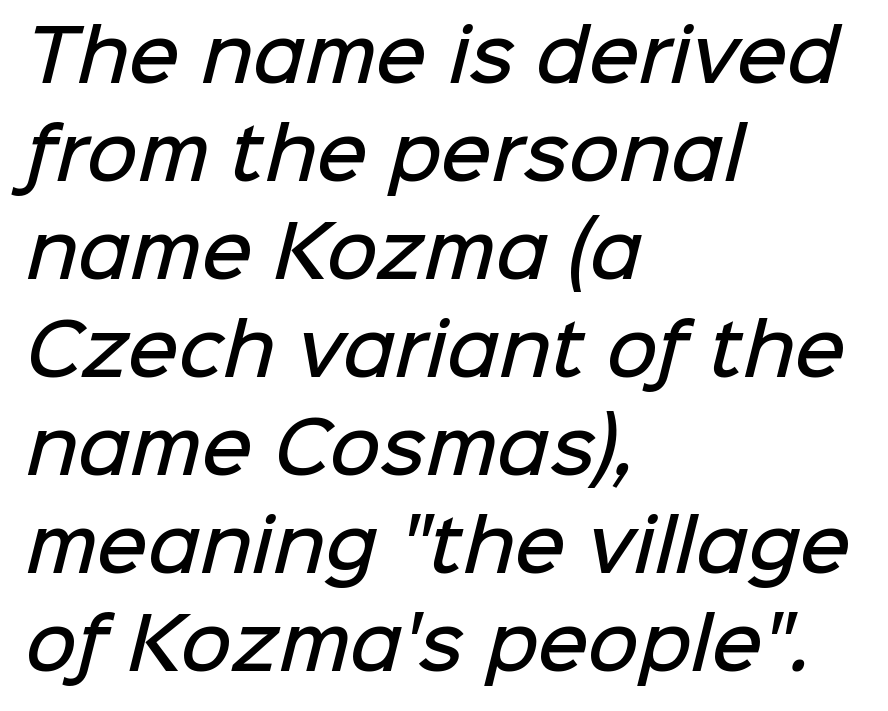
{"serif": "no", "bold": "semi", "weight": "semibold", "width": "normal", "stroke_contrast": "low", "x_height": "medium", "monospaced": "no", "underline": "no", "align": "left", "line_spacing": "normal", "line_spacing_ratio": 1.4, "letter_spacing": "normal", "letter_spacing_em": 0.0, "glyph_px": 70}
